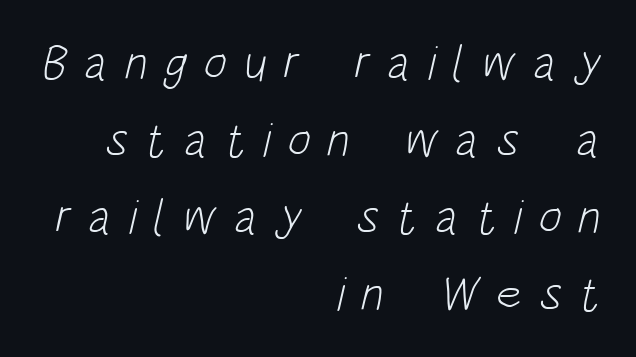
The image shows 49 px light, condensed sans-serif type; set right-aligned, normal line spacing (1.57x), unusually wide letter spacing (+0.34 em), not underlined; low stroke contrast and a large x-height.
